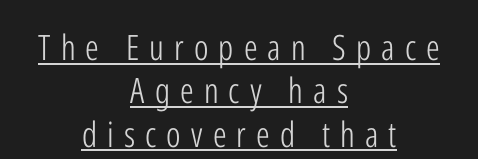
{"serif": "no", "italic": "no", "bold": "no", "weight": "light", "width": "condensed", "stroke_contrast": "low", "x_height": "medium", "monospaced": "no", "underline": "yes", "align": "center", "line_spacing_ratio": 1.24, "letter_spacing": "wide", "letter_spacing_em": 0.29, "glyph_px": 35}
